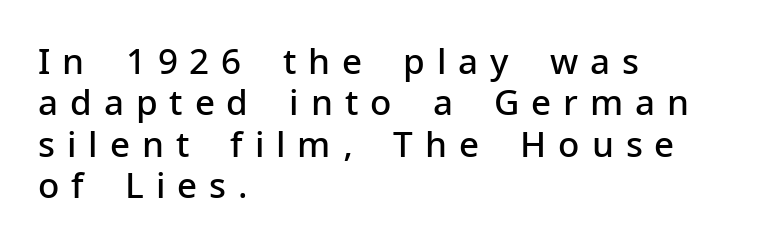
{"serif": "no", "italic": "no", "bold": "semi", "weight": "semibold", "width": "normal", "stroke_contrast": "low", "x_height": "medium", "monospaced": "no", "underline": "no", "align": "left", "line_spacing_ratio": 1.18, "letter_spacing": "wide", "letter_spacing_em": 0.34, "glyph_px": 35}
